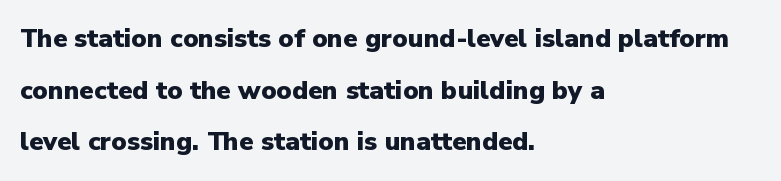
The image shows 26 px bold type, upright; set left-aligned, loose line spacing (1.99x), normal letter spacing, not underlined.
